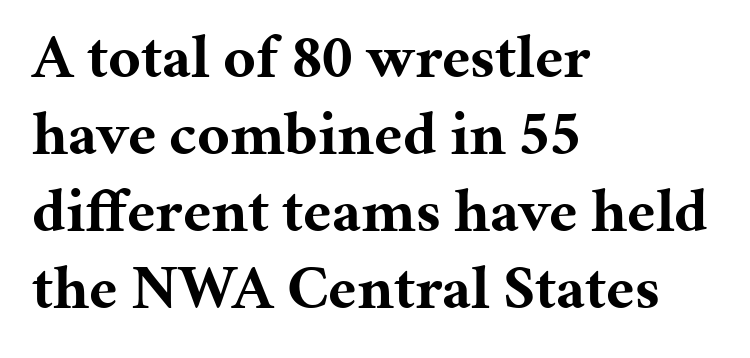
The image shows 62 px bold serif type, upright; set left-aligned, line spacing 1.24x, normal letter spacing, not underlined; medium stroke contrast and a medium x-height.
